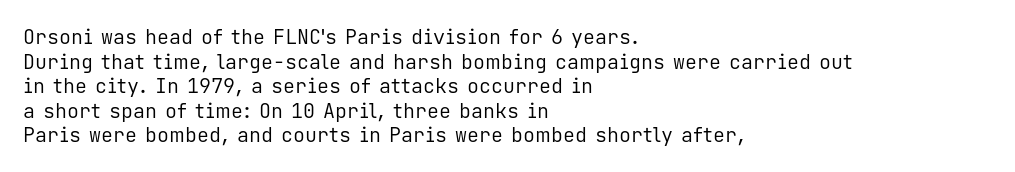
The image shows 20 px text type, upright; set left-aligned, line spacing 1.23x, normal letter spacing, not underlined.
